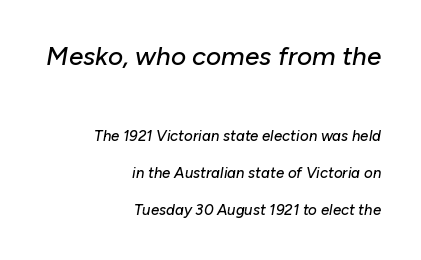
The image shows 26 px text type, italic (leaning right); set right-aligned, loose line spacing (2.49x), normal letter spacing, not underlined; the first (top) block is 1.73x larger.
